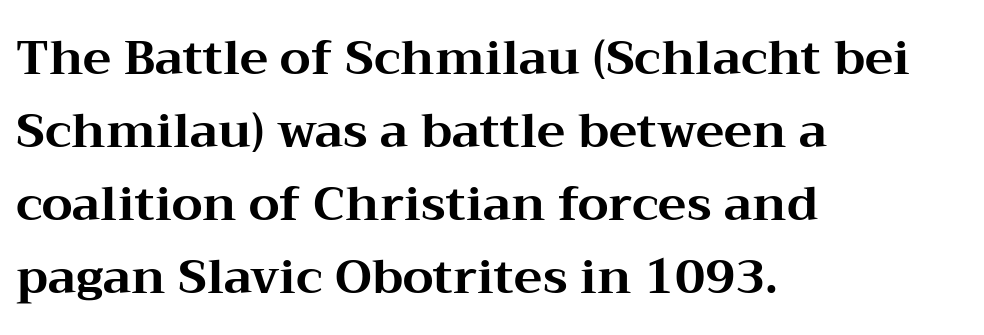
The image shows 48 px bold, wide serif type, upright; set left-aligned, normal line spacing (1.52x), normal letter spacing, not underlined; medium stroke contrast and a medium x-height.
